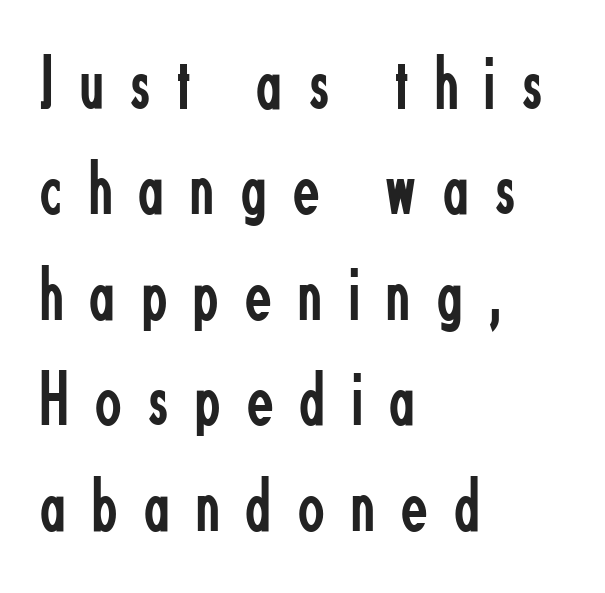
The image shows 77 px regular-weight, condensed sans-serif type, upright; set left-aligned, normal line spacing (1.37x), unusually wide letter spacing (+0.35 em), not underlined; low stroke contrast and a small x-height.
